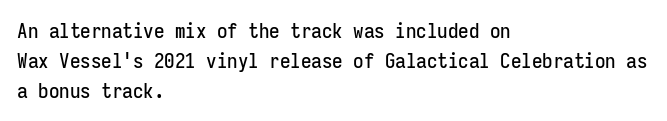
Q: Is the text italic (slanted)? A: No, it is upright.
Q: Is the text underlined? A: No.
Q: How is the paragraph aligned? A: Left-aligned.
Q: Is the spacing between letters normal or unusually wide? A: Normal.
Q: Is the spacing between lines tight, normal or loose? A: Normal.
